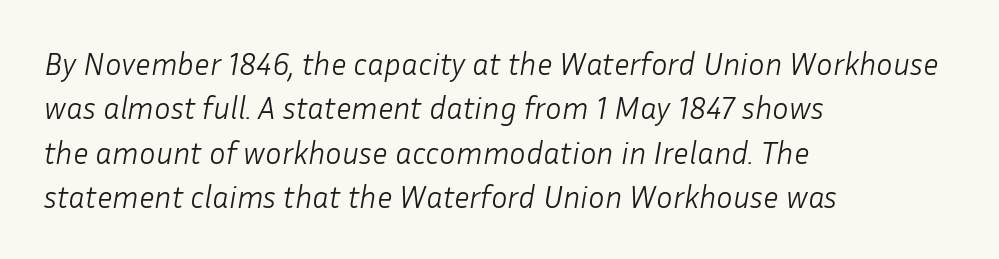
Casual observation: everything's shoved over to the left. Bare-footed words on every line. The line-height multiplier appears to be the usual default. Proportional: the letters do not fall into vertical columns. The face used here has a pronounced slope to its letters.
